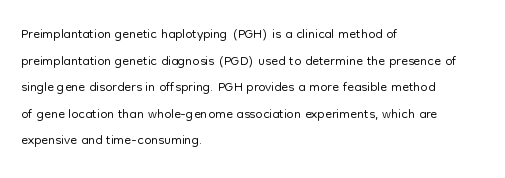
{"italic": "no", "bold": "no", "underline": "no", "align": "left", "line_spacing": "normal", "line_spacing_ratio": 1.33, "letter_spacing": "normal", "letter_spacing_em": 0.0, "glyph_px": 20}
